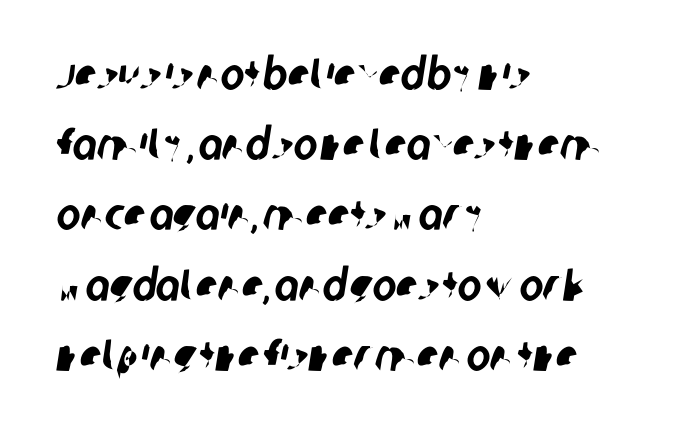
The image shows 45 px condensed sans-serif type; set left-aligned, normal line spacing (1.56x), normal letter spacing, not underlined; low stroke contrast and a large x-height.
